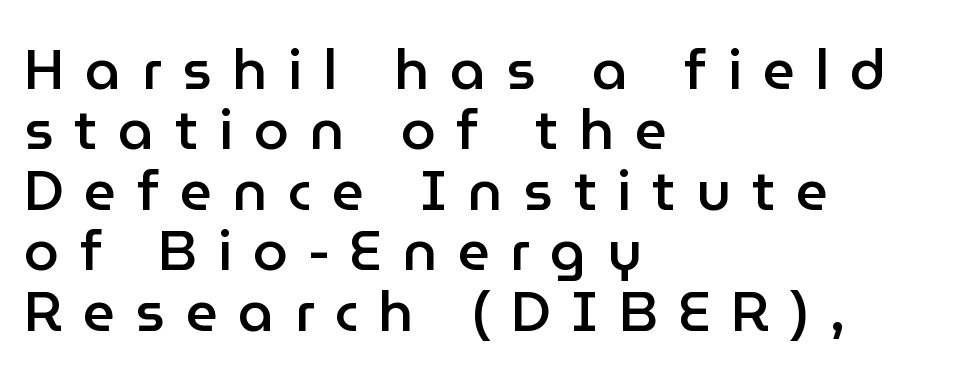
The image shows 56 px semibold sans-serif type, upright; set left-aligned, tight line spacing (1.08x), unusually wide letter spacing (+0.37 em), not underlined; low stroke contrast and a medium x-height.
